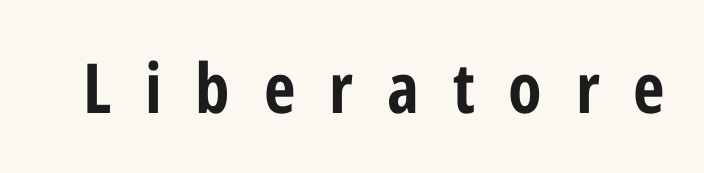
The image shows 69 px bold, condensed sans-serif type, upright; set unusually wide letter spacing (+0.49 em), not underlined; low stroke contrast and a medium x-height.
